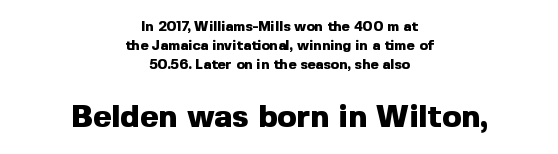
{"serif": "no", "italic": "no", "bold": "yes", "weight": "heavy", "width": "normal", "x_height": "medium", "monospaced": "no", "underline": "no", "align": "center", "line_spacing": "normal", "line_spacing_ratio": 1.36, "letter_spacing": "normal", "letter_spacing_em": 0.0, "larger_block": "second", "size_ratio": 2.29, "glyph_px": 32}
